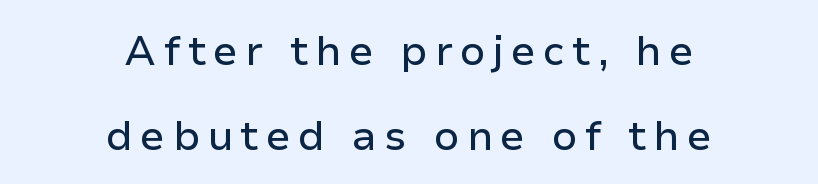
{"serif": "no", "italic": "no", "width": "normal", "stroke_contrast": "low", "x_height": "medium", "monospaced": "no", "underline": "no", "align": "center", "line_spacing": "loose", "line_spacing_ratio": 2.07, "glyph_px": 41}
